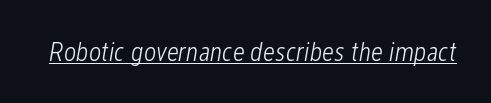
Rendered with sloped, italic letterforms. On a weight scale, this lands at 450 or below. The passage shown is underscored from start to finish. Does extra space separate the letters? No, they use regular spacing.
